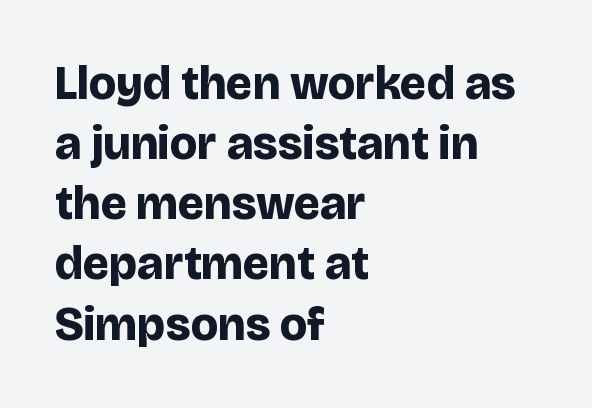
Q: Is the text bold? A: Yes.
Q: Is the text italic (slanted)? A: No, it is upright.
Q: Is the typeface a serif or a sans-serif typeface? A: Sans-serif.
Q: Is the text underlined? A: No.
Q: How is the paragraph aligned? A: Left-aligned.
Q: Is the spacing between letters normal or unusually wide? A: Normal.
Q: Is the spacing between lines tight, normal or loose? A: Normal.
Q: Width (condensed, normal, or wide)? A: Normal.
Q: Stroke contrast? A: Low.
Q: x-height? A: Large.
Q: Monospaced? A: No.
